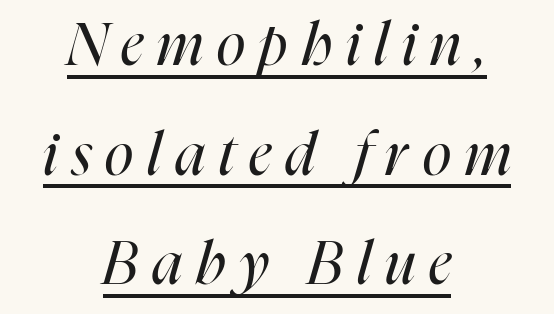
The image shows 59 px regular-weight, condensed type, italic (leaning right); set centered, line spacing 1.86x, unusually wide letter spacing (+0.24 em), underlined; high stroke contrast and a medium x-height.
